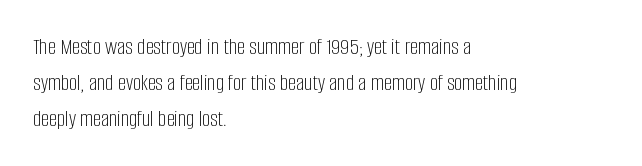
{"italic": "no", "bold": "no", "underline": "no", "align": "left", "line_spacing": "normal", "line_spacing_ratio": 1.56, "letter_spacing": "normal", "letter_spacing_em": 0.0, "glyph_px": 23}
